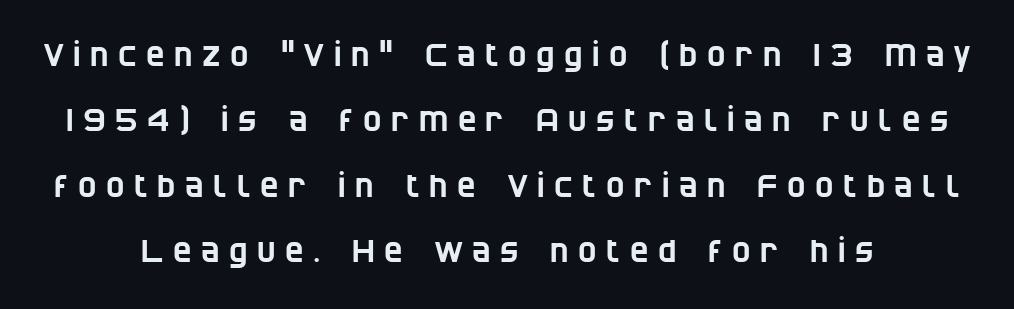
{"serif": "no", "width": "condensed", "stroke_contrast": "low", "x_height": "large", "monospaced": "no", "underline": "no", "align": "center", "line_spacing": "loose", "line_spacing_ratio": 2.11, "letter_spacing": "wide", "letter_spacing_em": 0.31, "glyph_px": 31}
